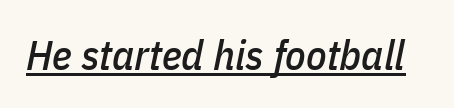
The image shows 42 px condensed type, italic (leaning right); set normal letter spacing, underlined; low stroke contrast and a medium x-height.
